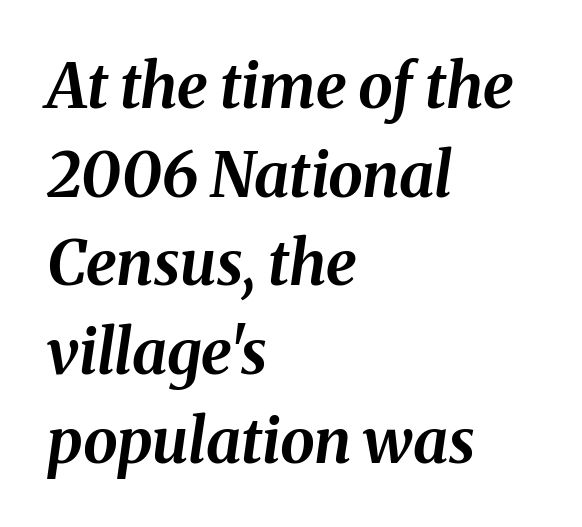
Every row of glyphs begins at an identical x-position on the left. Proportional: the letters do not fall into vertical columns. Notice how the stems are inclined rather than vertical — that's the hallmark of italics. The passage shown stacks its lines at a standard gap. In terms of letterspacing, this is plain default setting. This is heavy type, rendered in bold.
